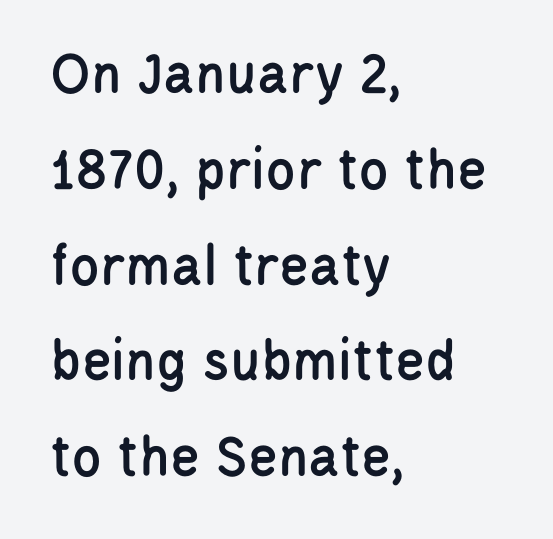
Q: Is the text italic (slanted)? A: No, it is upright.
Q: Is the typeface a serif or a sans-serif typeface? A: Sans-serif.
Q: Is the text underlined? A: No.
Q: How is the paragraph aligned? A: Left-aligned.
Q: Is the spacing between letters normal or unusually wide? A: Normal.
Q: Is the spacing between lines tight, normal or loose? A: Normal.
Q: Width (condensed, normal, or wide)? A: Condensed.
Q: Stroke contrast? A: Low.
Q: x-height? A: Large.
Q: Monospaced? A: No.
